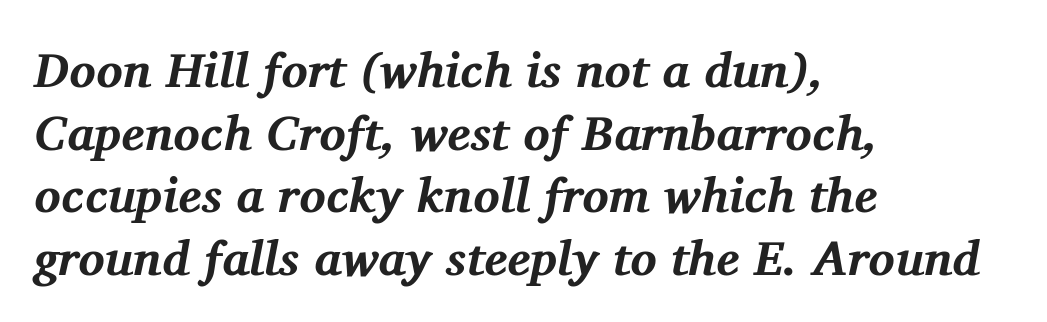
Line beginnings align vertically; line endings do not. Here the glyphs are tracked normally, forming tight word shapes. What kind of face is this? One with serifs. Clear beneath every line of the passage. Do the characters align in a grid? No, the font is proportional.
